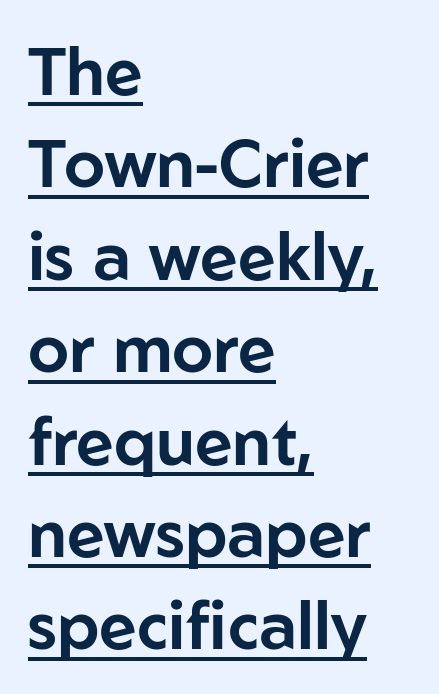
Do the characters align in a grid? No, the font is proportional. Standard letterfit; no display-style spreading of the glyphs. A typesetter would call this leading conventional body-copy spacing. Every word sits above its own underline. The face used here is a sans, in the tradition of grotesques and geometrics.
